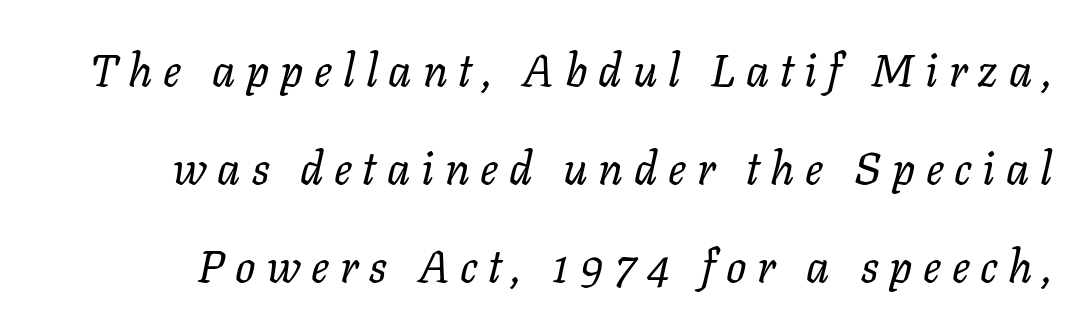
Q: Is the text bold? A: No.
Q: Is the text italic (slanted)? A: Yes, it leans right by about 11 degrees.
Q: Is the text underlined? A: No.
Q: Is the spacing between letters normal or unusually wide? A: Unusually wide.
Q: Is the spacing between lines tight, normal or loose? A: Loose.
Q: Width (condensed, normal, or wide)? A: Normal.
Q: Stroke contrast? A: Low.
Q: x-height? A: Medium.
Q: Monospaced? A: No.
